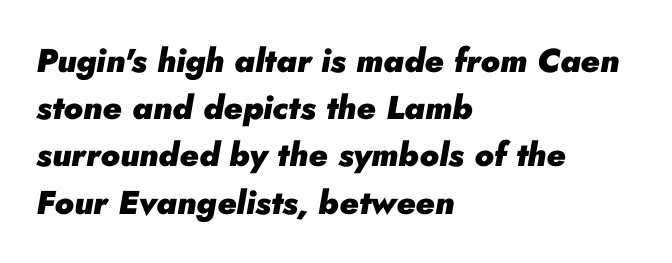
The image shows 33 px heavy type, italic (leaning right); set left-aligned, normal line spacing (1.43x), normal letter spacing, not underlined; low stroke contrast and a small x-height.
